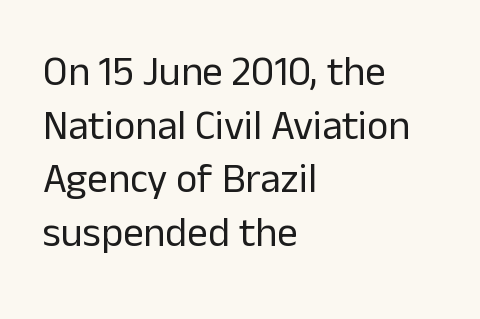
The image shows 41 px regular-weight sans-serif type, upright; set left-aligned, normal line spacing (1.31x), normal letter spacing, not underlined; low stroke contrast and a medium x-height.
